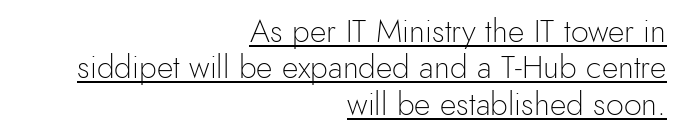
Q: Is the text bold? A: No.
Q: Is the text italic (slanted)? A: No, it is upright.
Q: Is the typeface a serif or a sans-serif typeface? A: Sans-serif.
Q: Is the text underlined? A: Yes.
Q: How is the paragraph aligned? A: Right-aligned.
Q: Is the spacing between letters normal or unusually wide? A: Normal.
Q: Is the spacing between lines tight, normal or loose? A: Tight.
Q: Width (condensed, normal, or wide)? A: Normal.
Q: x-height? A: Small.
Q: Monospaced? A: No.
